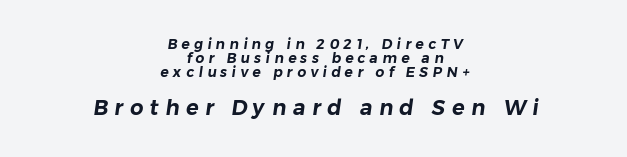
Q: Is the text underlined? A: No.
Q: How is the paragraph aligned? A: Centered.
Q: Is the spacing between letters normal or unusually wide? A: Unusually wide.
Q: Is the spacing between lines tight, normal or loose? A: Tight.
Q: Which block of text is set in a larger size, the first (top) or the second (bottom)? A: The second (bottom) one.
